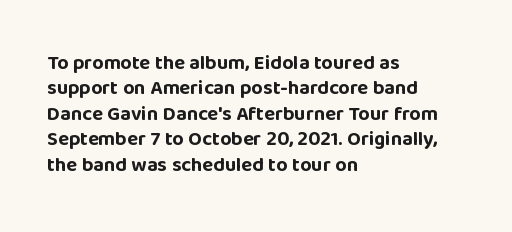
The image shows 20 px bold type, upright; set left-aligned, normal line spacing (1.27x), normal letter spacing, not underlined.
